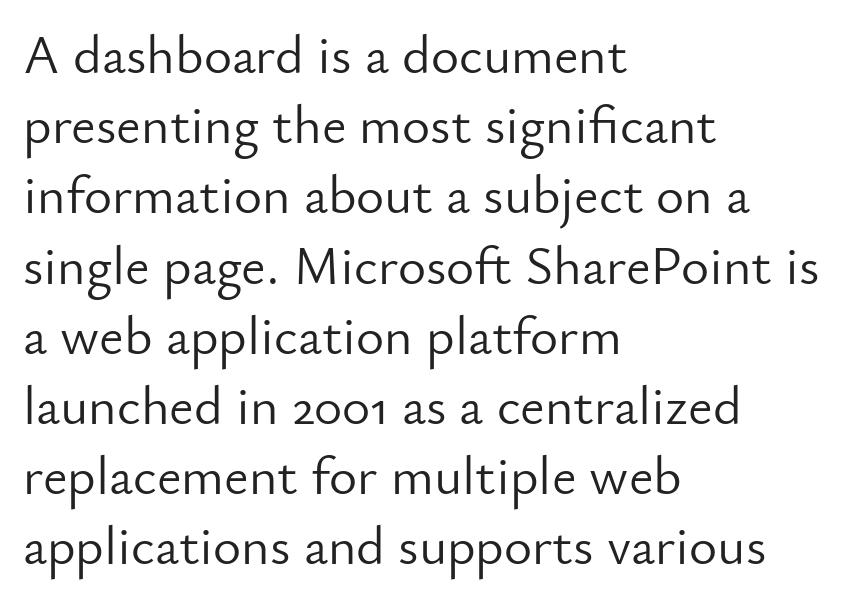
{"serif": "no", "italic": "no", "bold": "no", "weight": "light", "width": "normal", "stroke_contrast": "low", "x_height": "small", "monospaced": "no", "underline": "no", "align": "left", "line_spacing": "normal", "line_spacing_ratio": 1.3, "letter_spacing": "normal", "letter_spacing_em": 0.0, "glyph_px": 54}
